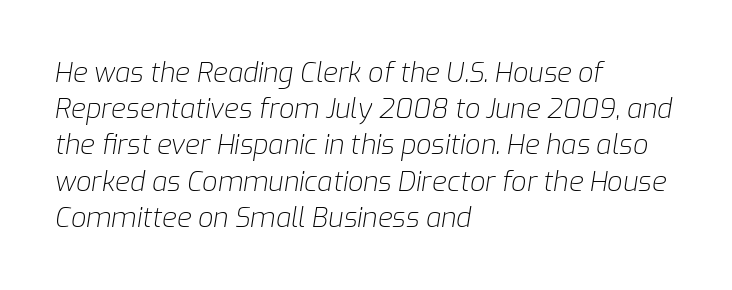
Each word holds together tightly as a unit, with standard inter-letter gaps. The rendering uses a moderate line-height, typical for paragraphs. If you drew a line through each stem, it would be angled. The strip under each line holds only bare page. These lines stack with their left ends in a neat column. These glyphs show unthickened strokes, regular width or finer.
